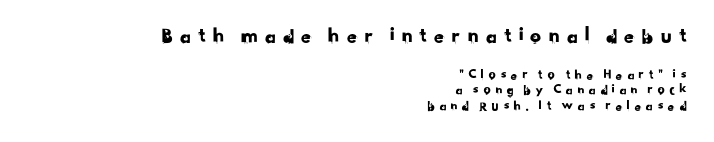
The image shows 22 px text type; set right-aligned, tight line spacing (1.1x), unusually wide letter spacing (+0.25 em), not underlined; the first (top) block is 1.57x larger.
